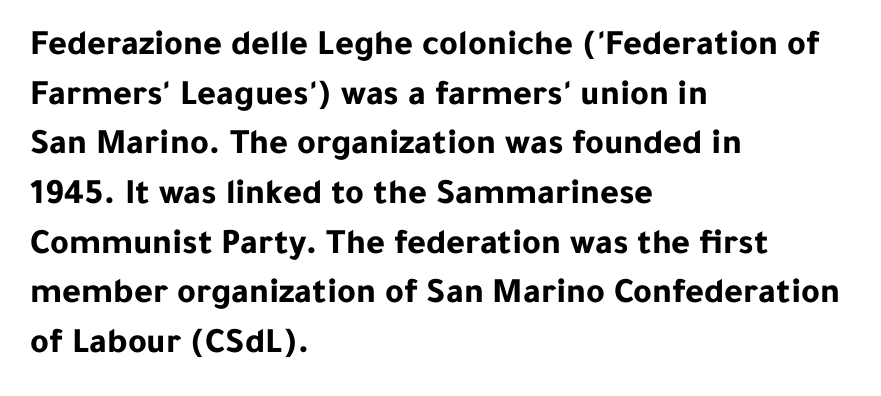
{"serif": "no", "italic": "no", "bold": "yes", "weight": "bold", "width": "normal", "stroke_contrast": "low", "x_height": "medium", "monospaced": "no", "underline": "no", "align": "left", "line_spacing": "normal", "line_spacing_ratio": 1.38, "letter_spacing": "normal", "letter_spacing_em": 0.0, "glyph_px": 36}
